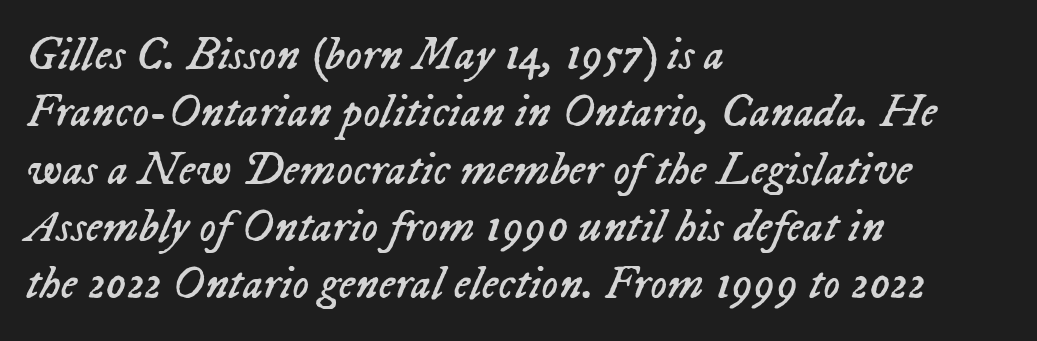
{"italic": "yes", "lean": "right", "slant_degrees": 23, "bold": "no", "weight": "regular", "width": "normal", "stroke_contrast": "low", "x_height": "medium", "monospaced": "no", "underline": "no", "align": "left", "line_spacing_ratio": 1.22, "letter_spacing": "normal", "letter_spacing_em": 0.0, "glyph_px": 47}
